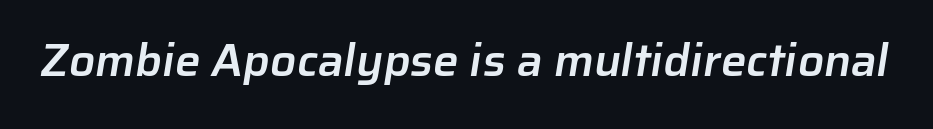
The image shows 46 px semibold sans-serif type; set normal letter spacing, not underlined; low stroke contrast and a medium x-height.
